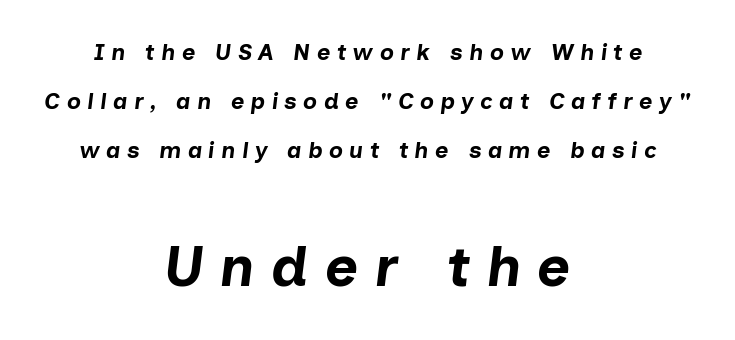
The passage shown begins with its smaller block and ends with its larger one. The lettering tilts uniformly, giving the passage an italic look. There is plenty of visible air inserted between adjacent glyphs. Proportional: the letters do not fall into vertical columns. Unmarked baselines from the first word to the last. The passage shown stacks its lines with a broad gap.
